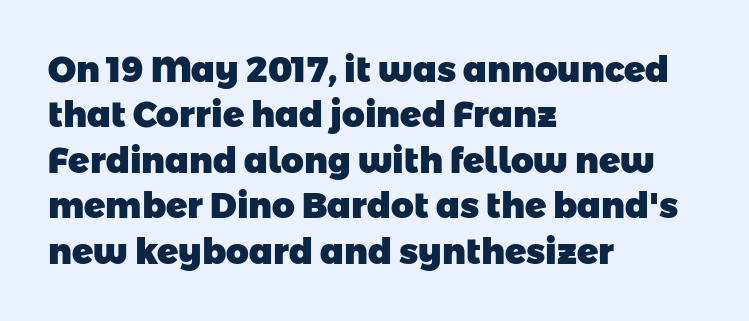
A classic flush-left, rag-right setting is used for this passage. The vertical gap from one line to the next is medium. The space beneath each line is pristine and unruled. The face used here is a sans, in the tradition of grotesques and geometrics. You'd pick this weight for a headline — it's a proper bold. Each letter keeps its own natural width here, so spacing adapts to shape.
